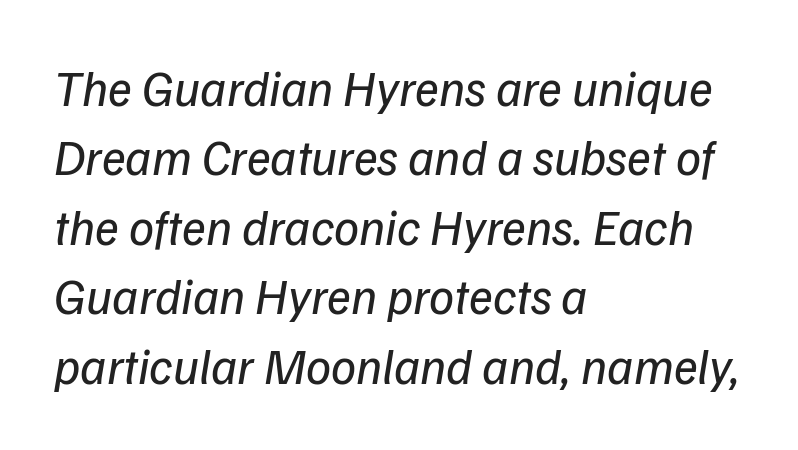
The image shows 50 px regular-weight sans-serif type; set left-aligned, normal line spacing (1.39x), normal letter spacing, not underlined; low stroke contrast and a medium x-height.
